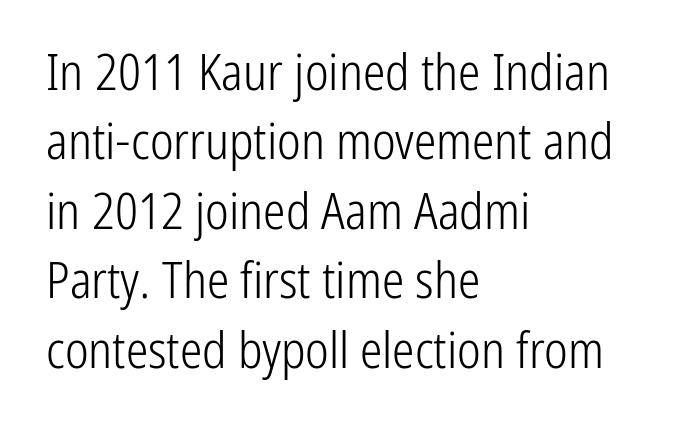
Q: Is the text bold? A: No.
Q: Is the text italic (slanted)? A: No, it is upright.
Q: Is the typeface a serif or a sans-serif typeface? A: Sans-serif.
Q: Is the text underlined? A: No.
Q: How is the paragraph aligned? A: Left-aligned.
Q: Is the spacing between letters normal or unusually wide? A: Normal.
Q: Is the spacing between lines tight, normal or loose? A: Normal.
Q: Width (condensed, normal, or wide)? A: Condensed.
Q: Stroke contrast? A: Low.
Q: x-height? A: Medium.
Q: Monospaced? A: No.
